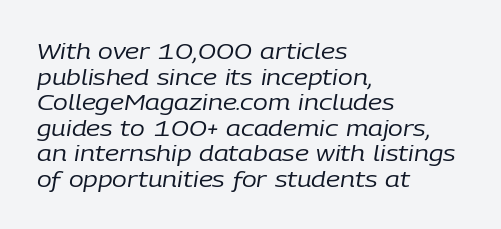
The image shows 22 px text type, italic (leaning right); set left-aligned, line spacing 1.16x, normal letter spacing, not underlined.
